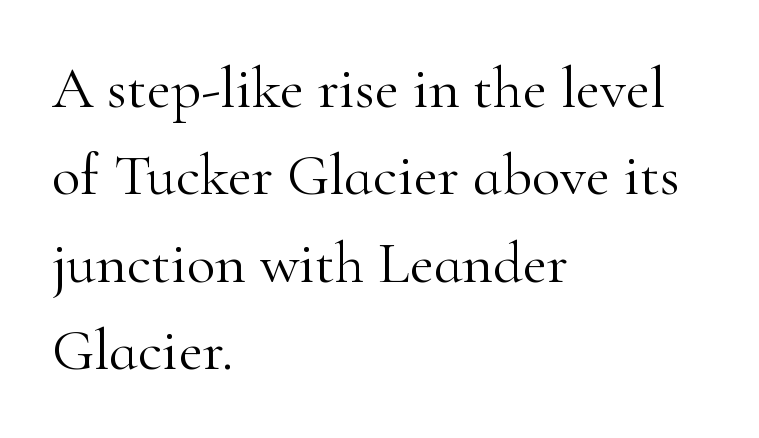
The image shows 59 px light serif type, upright; set left-aligned, normal line spacing (1.48x), normal letter spacing, not underlined; high stroke contrast and a small x-height.
